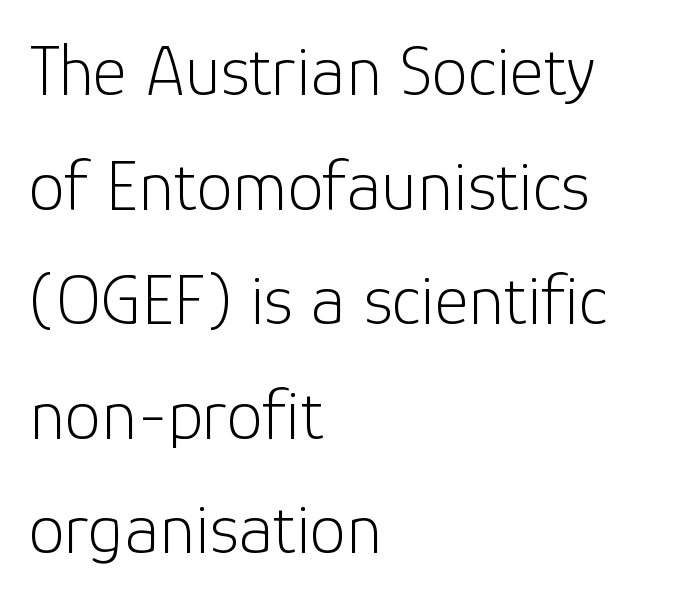
Q: Is the text bold? A: No.
Q: Is the text italic (slanted)? A: No, it is upright.
Q: Is the typeface a serif or a sans-serif typeface? A: Sans-serif.
Q: Is the text underlined? A: No.
Q: How is the paragraph aligned? A: Left-aligned.
Q: Is the spacing between letters normal or unusually wide? A: Normal.
Q: Is the spacing between lines tight, normal or loose? A: Normal.
Q: Width (condensed, normal, or wide)? A: Normal.
Q: Stroke contrast? A: Low.
Q: x-height? A: Medium.
Q: Monospaced? A: No.
